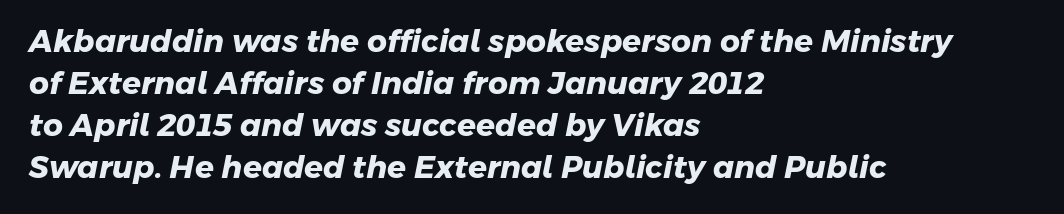
Each line starts at the same left margin while the right side varies. Strong, thick strokes mark this as bold type. No word sits above an underline. The tracking reads as untouched default to a designer's eye. Regular leading. The face used here is proportionally spaced, like ordinary book or web type.
